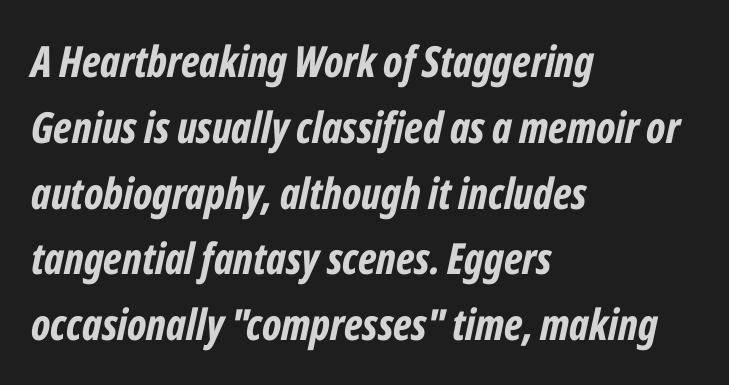
Q: Is the text bold? A: Yes.
Q: Is the text italic (slanted)? A: Yes, it leans right by about 12 degrees.
Q: Is the text underlined? A: No.
Q: How is the paragraph aligned? A: Left-aligned.
Q: Is the spacing between letters normal or unusually wide? A: Normal.
Q: Is the spacing between lines tight, normal or loose? A: Normal.
Q: Width (condensed, normal, or wide)? A: Condensed.
Q: Stroke contrast? A: Low.
Q: x-height? A: Medium.
Q: Monospaced? A: No.
